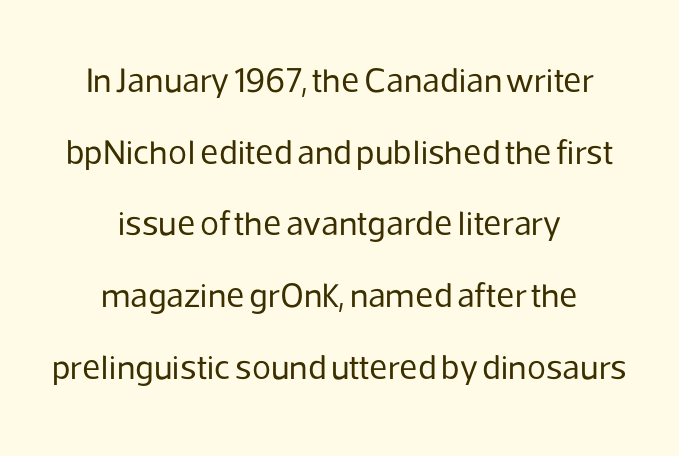
Compared with a flush-left layout, this one balances lines on the center instead. Vertical spacing — loose. Characters remain perfectly vertical along every line. This sample has the flowing, uneven cadence of proportional lettering. Nobody drew a line under any word here.
